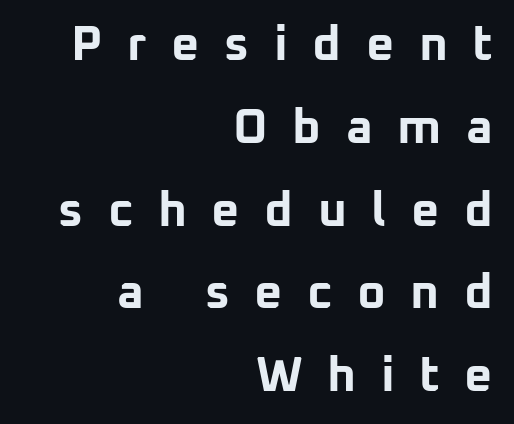
Q: Is the text bold? A: Yes.
Q: Is the text italic (slanted)? A: No, it is upright.
Q: Is the typeface a serif or a sans-serif typeface? A: Sans-serif.
Q: Is the text underlined? A: No.
Q: How is the paragraph aligned? A: Right-aligned.
Q: Is the spacing between letters normal or unusually wide? A: Unusually wide.
Q: Is the spacing between lines tight, normal or loose? A: Normal.
Q: Width (condensed, normal, or wide)? A: Normal.
Q: Stroke contrast? A: Low.
Q: x-height? A: Medium.
Q: Monospaced? A: No.
